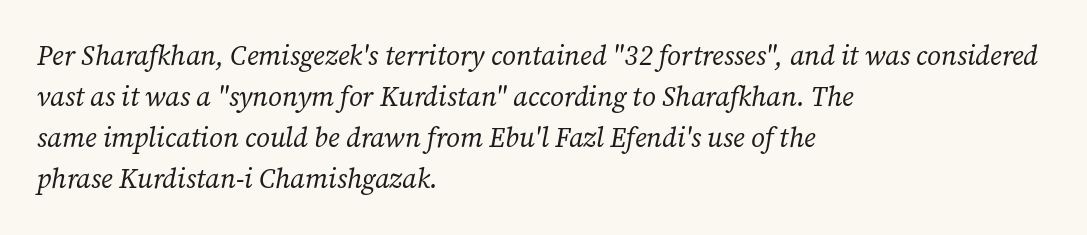
{"italic": "yes", "lean": "right", "slant_degrees": 12, "bold": "no", "underline": "no", "align": "left", "line_spacing": "normal", "line_spacing_ratio": 1.52, "letter_spacing": "normal", "letter_spacing_em": 0.0, "glyph_px": 27}
